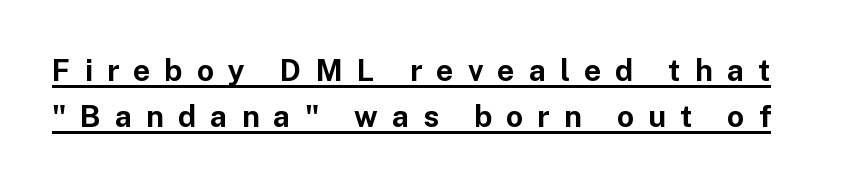
The line-height multiplier appears to be the usual default. It's the straight-up-and-down kind of type. Somebody hit Ctrl+U on this one — the words are underlined. Examine the stroke ends and you'll find no serifs. Typesetter's note: full bold, strokes at maximum text heaviness. Varying glyph widths throughout — classic text-font behaviour.
